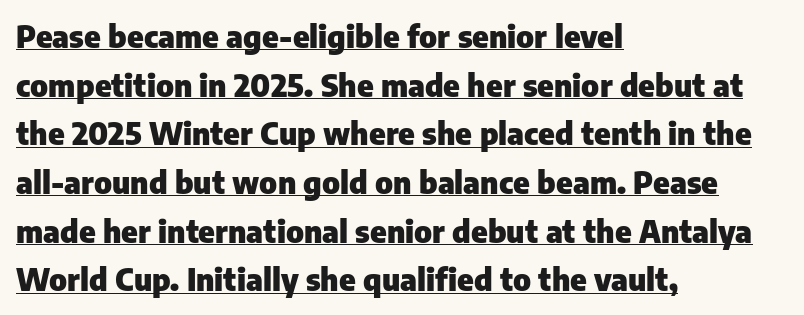
The type is set solid horizontally, with unmodified tracking. Compared with typical paragraphs, the rows here are spaced about the same. Posture: straight, roman, zero tilt. The rendering uses natural spacing where letterforms have individual widths.
